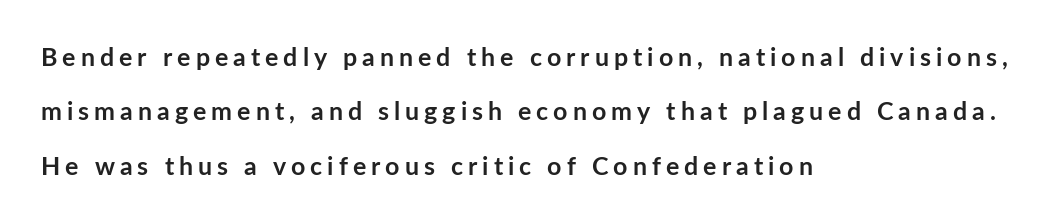
Whoever set this chose breathing room over compactness in the vertical rhythm. A roman cut, with each character standing at attention. Every row of glyphs begins at an identical x-position on the left. Here the glyphs are tracked loosely, breaking word shapes into spaced letters.
